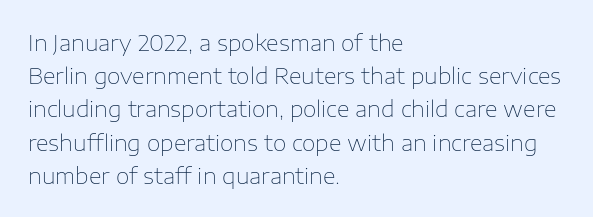
Tall strokes in this sample are plumb rather than angled. Weight: regular or lighter. Tracking value appears to be zero — textbook default spacing. The passage shown stacks its lines at a standard gap. The lines in this sample share a left origin and differ only in where they stop. Anything drawn beneath the words? Only blank space.
